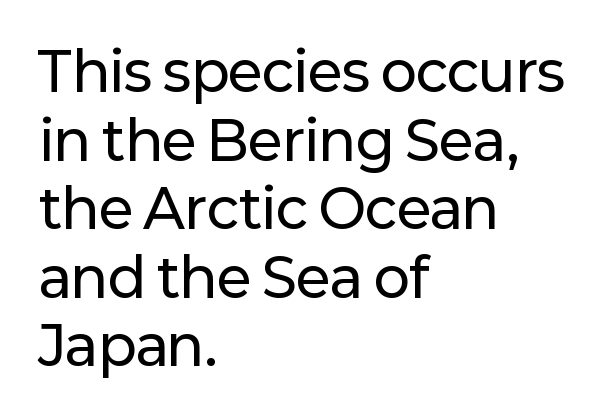
Q: Is the text italic (slanted)? A: No, it is upright.
Q: Is the typeface a serif or a sans-serif typeface? A: Sans-serif.
Q: Is the text underlined? A: No.
Q: How is the paragraph aligned? A: Left-aligned.
Q: Is the spacing between letters normal or unusually wide? A: Normal.
Q: Is the spacing between lines tight, normal or loose? A: Normal.
Q: Width (condensed, normal, or wide)? A: Normal.
Q: Stroke contrast? A: Low.
Q: x-height? A: Medium.
Q: Monospaced? A: No.
